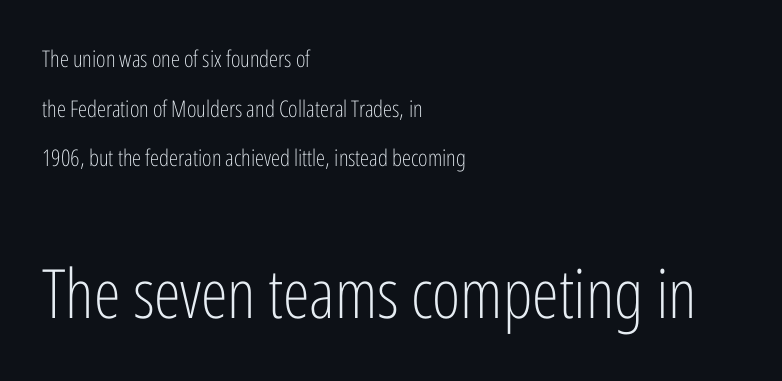
The image shows 68 px light, condensed sans-serif type, upright; set left-aligned, loose line spacing (2.16x), normal letter spacing, not underlined; the second (bottom) block is 2.96x larger; low stroke contrast and a medium x-height.
